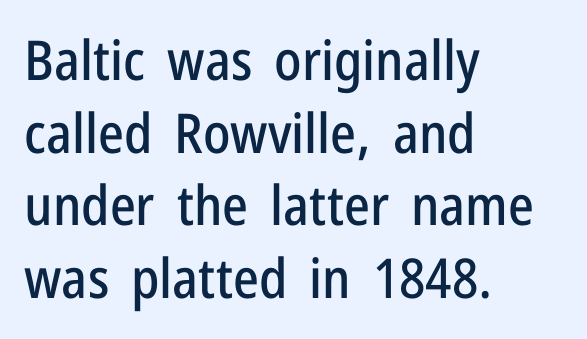
The image shows 55 px condensed sans-serif type, upright; set left-aligned, normal line spacing (1.32x), normal letter spacing, not underlined; low stroke contrast and a medium x-height.
